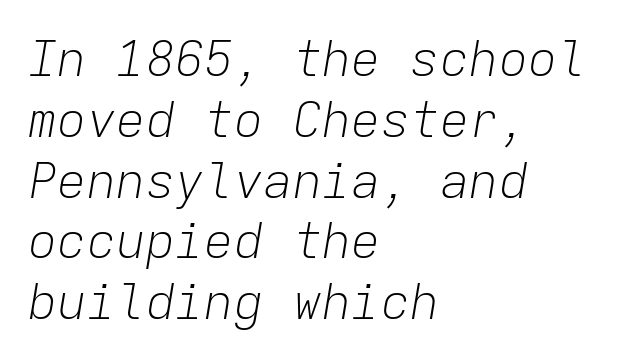
{"italic": "yes", "lean": "right", "slant_degrees": 9, "bold": "no", "weight": "light", "width": "normal", "stroke_contrast": "low", "x_height": "medium", "monospaced": "yes", "underline": "no", "align": "left", "line_spacing_ratio": 1.24, "letter_spacing": "normal", "letter_spacing_em": 0.0, "glyph_px": 49}
